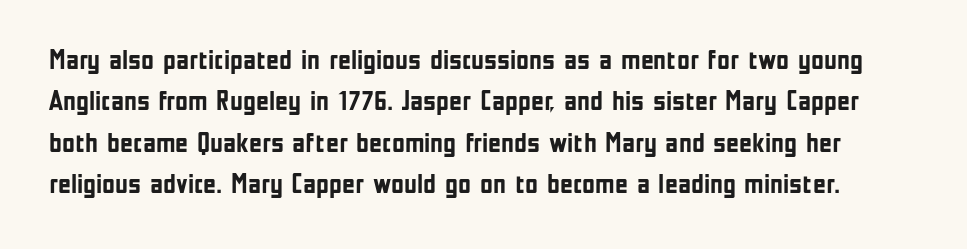
You could not count columns in this text — the font is proportionally spaced. The font's upright variant was chosen for this text. If you measured baseline to baseline, you'd find a middling distance. Observe the ordinary spacing: letters are neighbours, not strangers.
